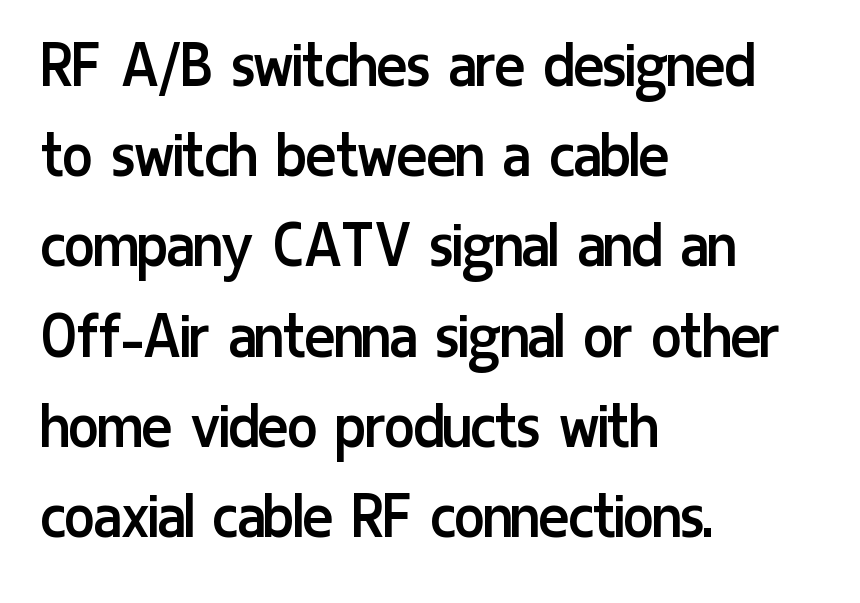
Q: Is the text bold? A: No.
Q: Is the text italic (slanted)? A: No, it is upright.
Q: Is the typeface a serif or a sans-serif typeface? A: Sans-serif.
Q: Is the text underlined? A: No.
Q: How is the paragraph aligned? A: Left-aligned.
Q: Is the spacing between letters normal or unusually wide? A: Normal.
Q: Is the spacing between lines tight, normal or loose? A: Normal.
Q: Width (condensed, normal, or wide)? A: Condensed.
Q: Stroke contrast? A: Low.
Q: x-height? A: Medium.
Q: Monospaced? A: No.
